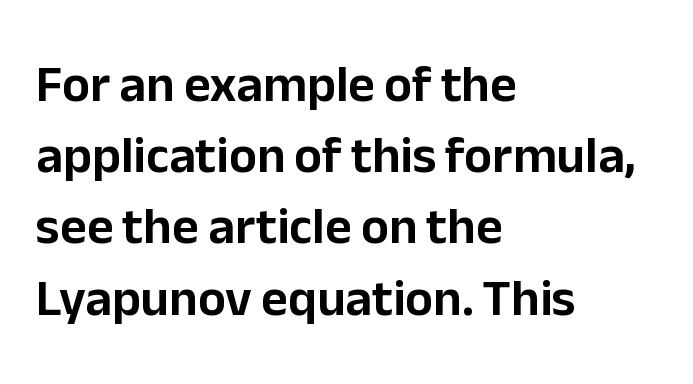
Q: Is the text italic (slanted)? A: No, it is upright.
Q: Is the typeface a serif or a sans-serif typeface? A: Sans-serif.
Q: Is the text underlined? A: No.
Q: How is the paragraph aligned? A: Left-aligned.
Q: Is the spacing between letters normal or unusually wide? A: Normal.
Q: Is the spacing between lines tight, normal or loose? A: Normal.
Q: Width (condensed, normal, or wide)? A: Normal.
Q: Stroke contrast? A: Low.
Q: x-height? A: Medium.
Q: Monospaced? A: No.
